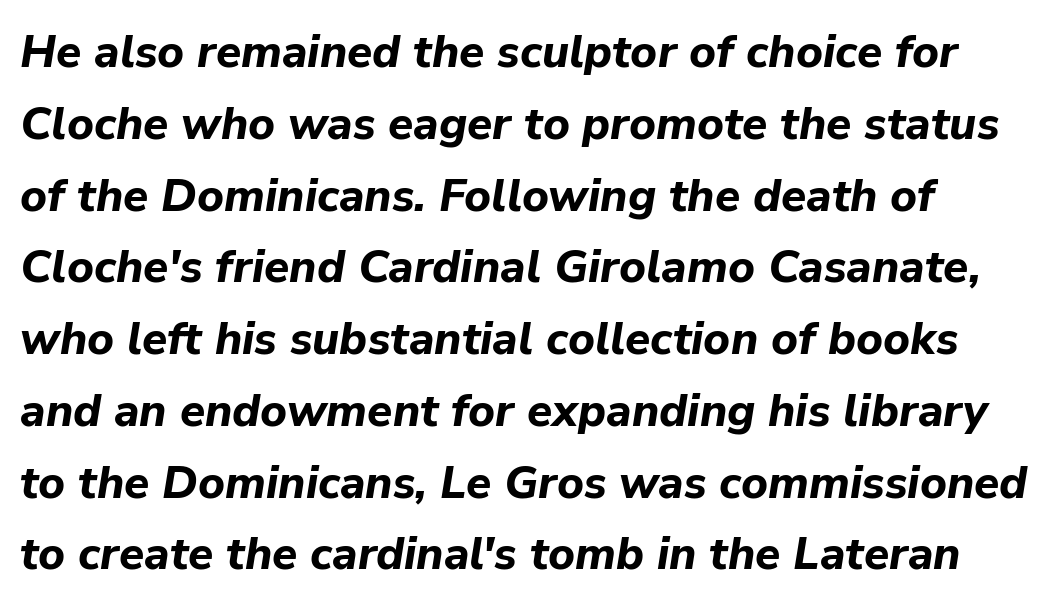
Q: Is the text bold? A: Yes.
Q: Is the text italic (slanted)? A: Yes, it leans right by about 9 degrees.
Q: Is the text underlined? A: No.
Q: How is the paragraph aligned? A: Left-aligned.
Q: Is the spacing between letters normal or unusually wide? A: Normal.
Q: Is the spacing between lines tight, normal or loose? A: Normal.
Q: Width (condensed, normal, or wide)? A: Normal.
Q: Stroke contrast? A: Low.
Q: x-height? A: Medium.
Q: Monospaced? A: No.
